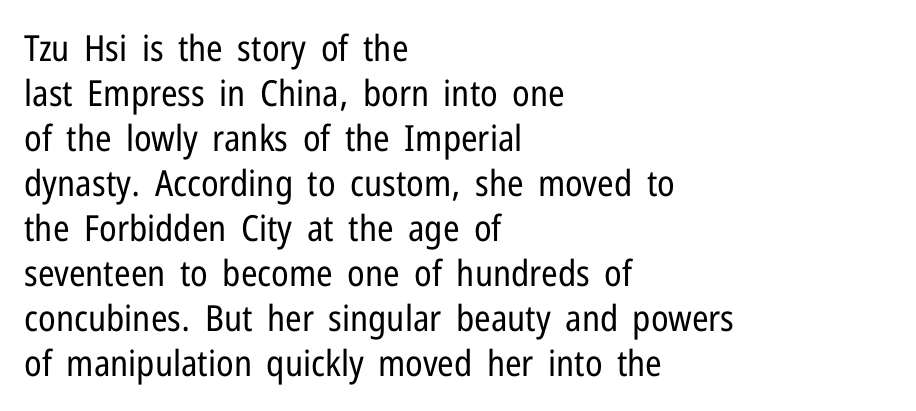
Lines of text with bare space underneath. Examine the stroke ends and you'll find no serifs. The passage shown is typed in a proportional face where columns would drift. Short and long lines alike share a common starting point at left. The letters stand upright; this is a roman face. No letter is thick-stroked: the sample isn't bold.
